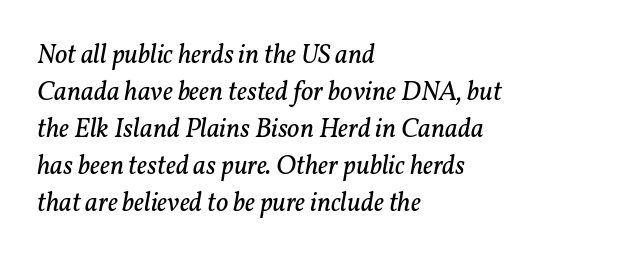
The image shows 27 px text type, italic (leaning right); set left-aligned, normal line spacing (1.37x), normal letter spacing, not underlined.
